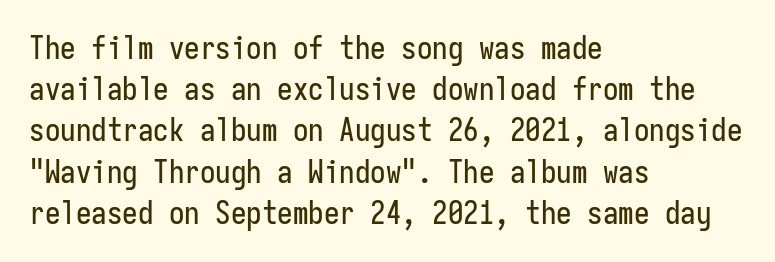
Spacing between characters is what you'd get straight out of the box. This sample is left-justified, so line endings fall wherever the words run out. No word sits above an underline. Rows of type keep a routine distance in the vertical direction.
